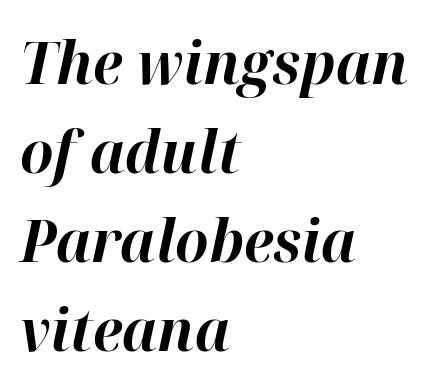
Q: Is the text bold? A: Yes.
Q: Is the text italic (slanted)? A: Yes, it leans right by about 12 degrees.
Q: Is the text underlined? A: No.
Q: How is the paragraph aligned? A: Left-aligned.
Q: Is the spacing between letters normal or unusually wide? A: Normal.
Q: Is the spacing between lines tight, normal or loose? A: Normal.
Q: Width (condensed, normal, or wide)? A: Normal.
Q: Stroke contrast? A: High.
Q: x-height? A: Medium.
Q: Monospaced? A: No.
